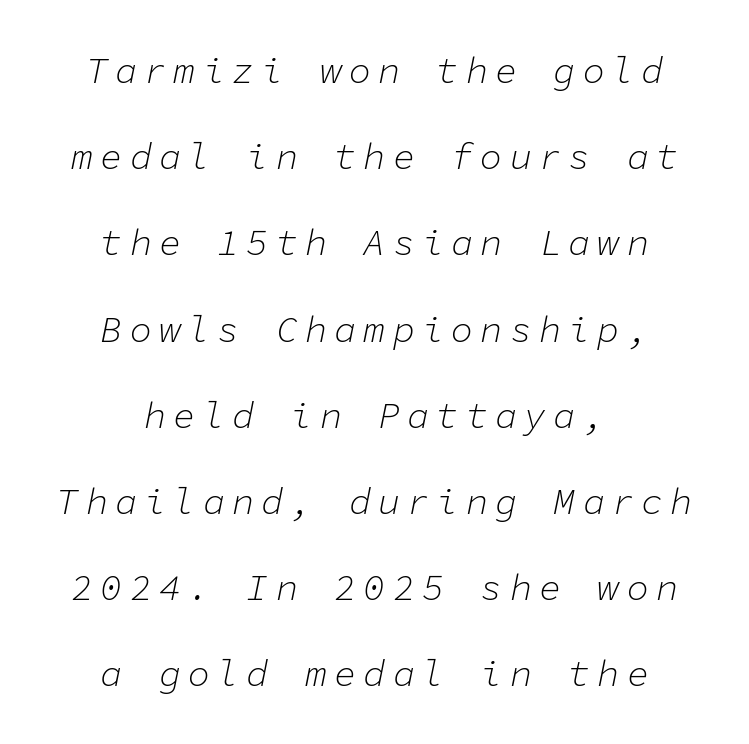
{"italic": "yes", "lean": "right", "slant_degrees": 11, "bold": "no", "weight": "light", "width": "normal", "stroke_contrast": "low", "x_height": "medium", "monospaced": "yes", "underline": "no", "align": "center", "line_spacing": "loose", "line_spacing_ratio": 2.33, "glyph_px": 37}
